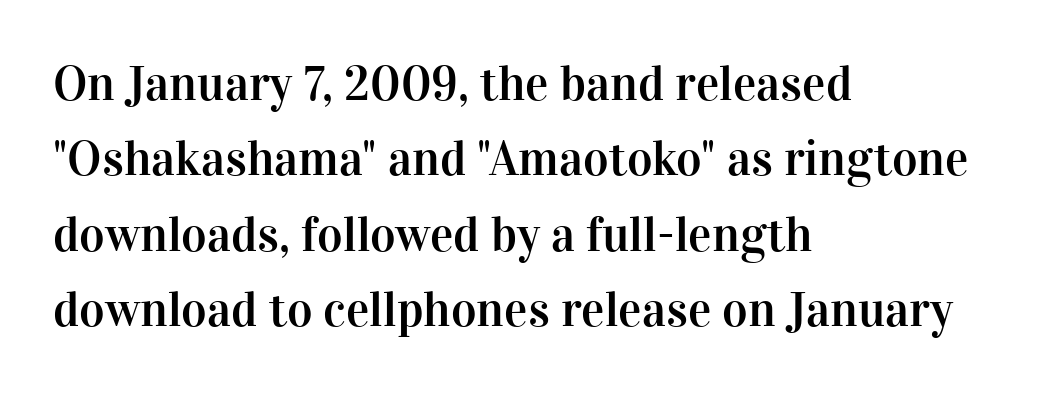
{"serif": "yes", "italic": "no", "width": "normal", "stroke_contrast": "high", "x_height": "medium", "monospaced": "no", "underline": "no", "align": "left", "line_spacing": "normal", "line_spacing_ratio": 1.54, "letter_spacing": "normal", "letter_spacing_em": 0.0, "glyph_px": 49}
